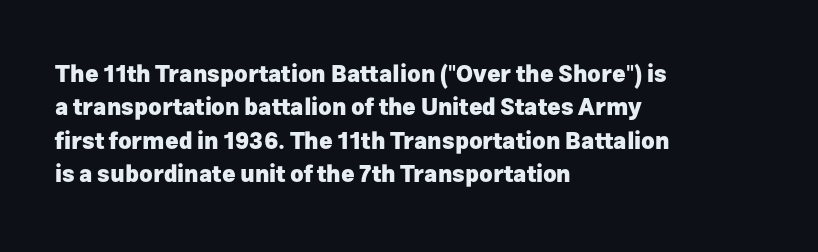
The image shows 23 px bold type, upright; set left-aligned, normal line spacing (1.45x), normal letter spacing, not underlined.
